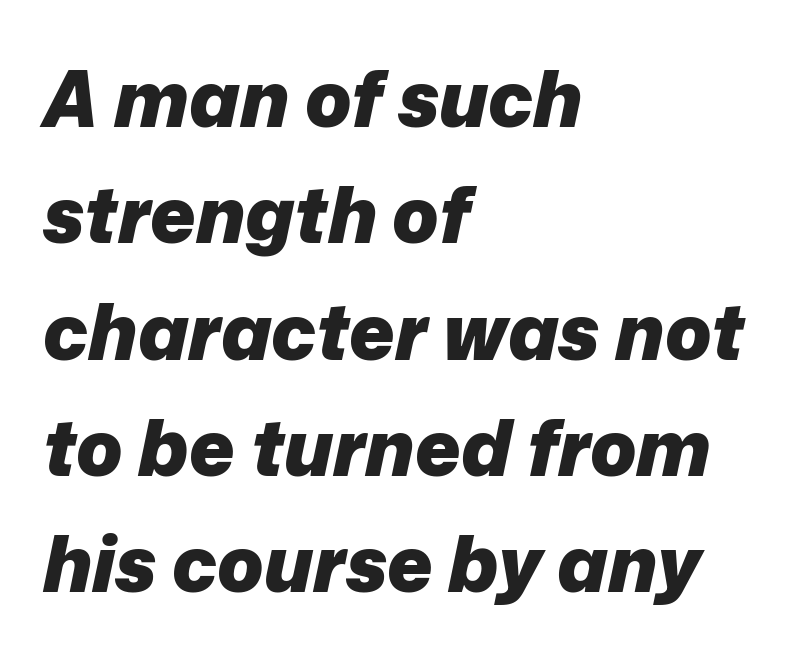
The image shows 77 px heavy type, italic (leaning right); set left-aligned, normal line spacing (1.51x), normal letter spacing, not underlined; low stroke contrast and a medium x-height.
